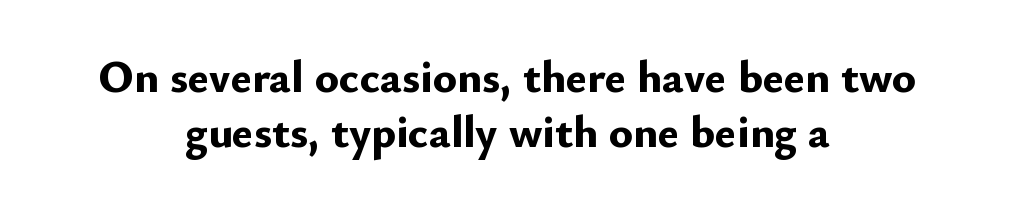
Q: Is the text bold? A: Yes.
Q: Is the text italic (slanted)? A: No, it is upright.
Q: Is the typeface a serif or a sans-serif typeface? A: Sans-serif.
Q: Is the text underlined? A: No.
Q: How is the paragraph aligned? A: Centered.
Q: Is the spacing between letters normal or unusually wide? A: Normal.
Q: Width (condensed, normal, or wide)? A: Normal.
Q: Stroke contrast? A: Low.
Q: x-height? A: Small.
Q: Monospaced? A: No.
